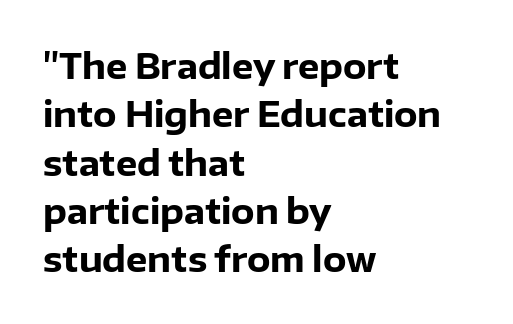
Unlike italic type, these characters show no tilt at all. Varying glyph widths throughout — classic text-font behaviour. Nobody drew a line under any word here. To sum up the face: it is a sans, with no serifs.
